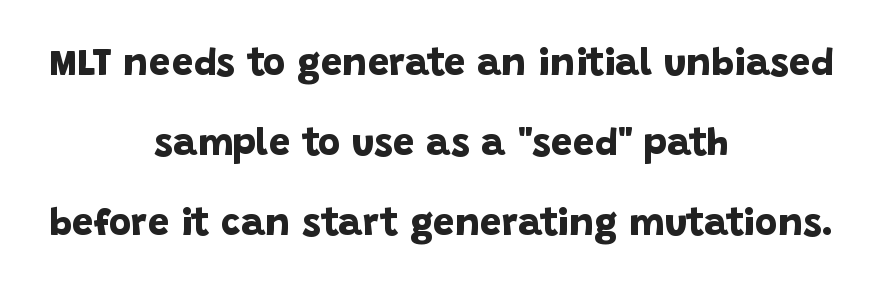
{"serif": "no", "bold": "yes", "weight": "bold", "width": "normal", "stroke_contrast": "low", "x_height": "large", "monospaced": "no", "underline": "no", "align": "center", "line_spacing": "loose", "line_spacing_ratio": 2.1, "letter_spacing": "normal", "letter_spacing_em": 0.0, "glyph_px": 38}
